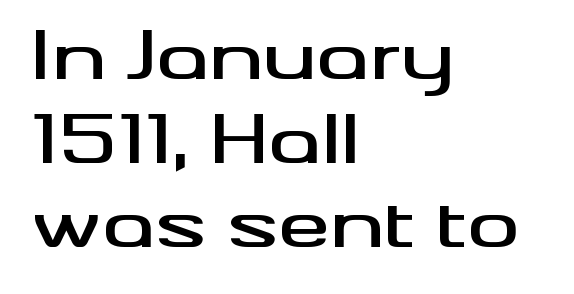
This sample has the flowing, uneven cadence of proportional lettering. Stroke terminals: plain, sans-serif. Letters rest on an invisible, unmarked baseline. If you drew a line through each stem, it would be perfectly vertical. Is the block centered? No — it sits flush against the left margin. Notice how descenders clear the ascenders below comfortably — that's standard leading.
